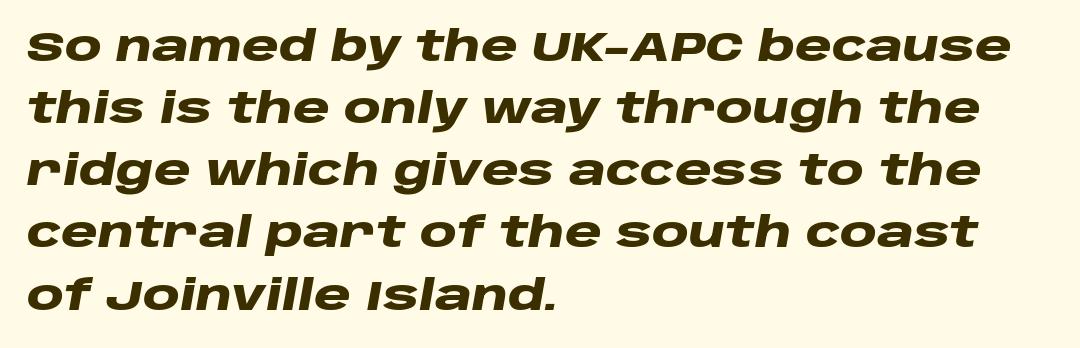
In terms of weight, the rendering is a true, heavy bold. What stands out about the letter spacing? Nothing — it is the standard amount. Students, observe: this is what conventionally led text looks like. Underlining? Definitely not there. Spacing verdict: proportional, widths tailored to each character.
